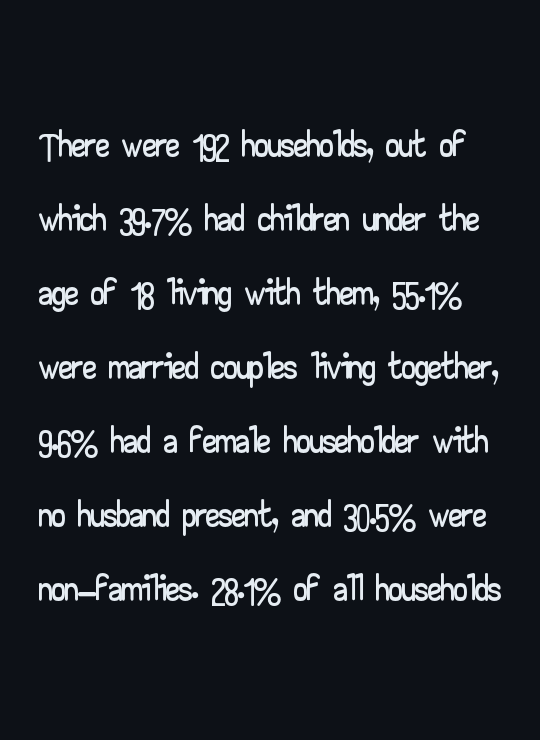
These lines keep a tight, regular rhythm from letter to letter. A typesetter would mark this as roman, not italic. The glyphs in this specimen are sans serif. Lines of text with bare space underneath. Think of a printed novel: that variable character pitch is what you see here. Leading: standard.
